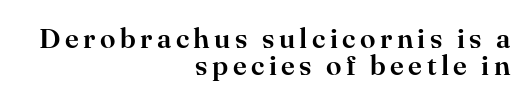
Q: Is the text italic (slanted)? A: No, it is upright.
Q: Is the typeface a serif or a sans-serif typeface? A: Serif.
Q: Is the text underlined? A: No.
Q: How is the paragraph aligned? A: Right-aligned.
Q: Is the spacing between lines tight, normal or loose? A: Tight.
Q: Width (condensed, normal, or wide)? A: Normal.
Q: Stroke contrast? A: High.
Q: x-height? A: Small.
Q: Monospaced? A: No.
